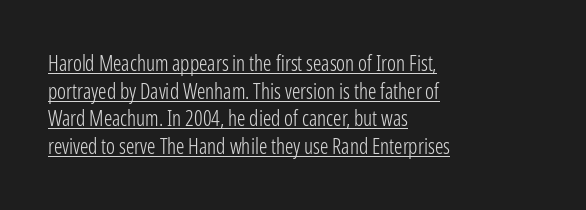
All the whitespace from short lines collects on the right. In designer terms, the underline attribute is active on this setting. Vertical stems look standard width or narrower in stroke. Leading: standard.
